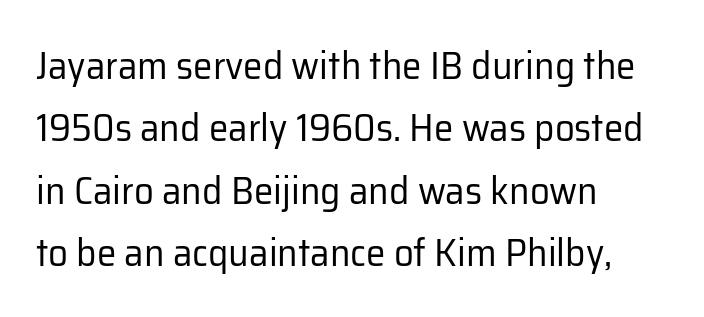
The passage shown is typeset with a sans-serif family. A light-to-regular cut is what we see here. Spacing between characters is what you'd get straight out of the box. Do the characters align in a grid? No, the font is proportional. Descenders hang freely into open space. Line beginnings align vertically; line endings do not.
